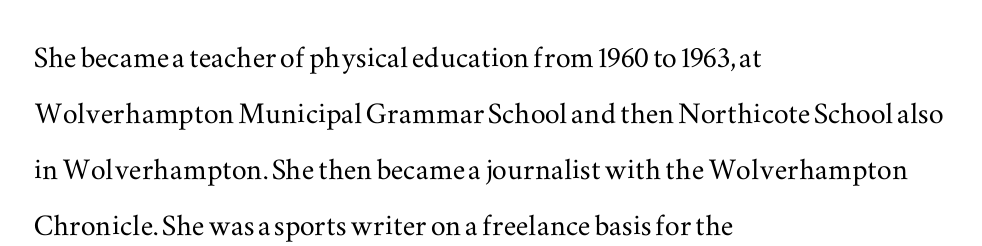
The image shows 37 px wide serif type, upright; set left-aligned, normal line spacing (1.51x), normal letter spacing, not underlined; medium stroke contrast and a small x-height.
